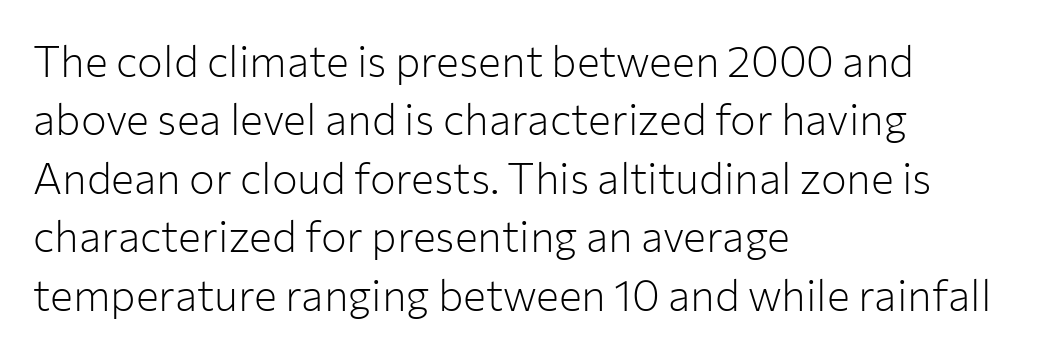
Think of a printed novel: that variable character pitch is what you see here. Nothing sits at the stroke ends, so this counts as sans-serif. Each stroke keeps to a modest, everyday thickness or less. The zone under the glyphs is completely vacant. The lettering holds an erect, upright posture throughout.
